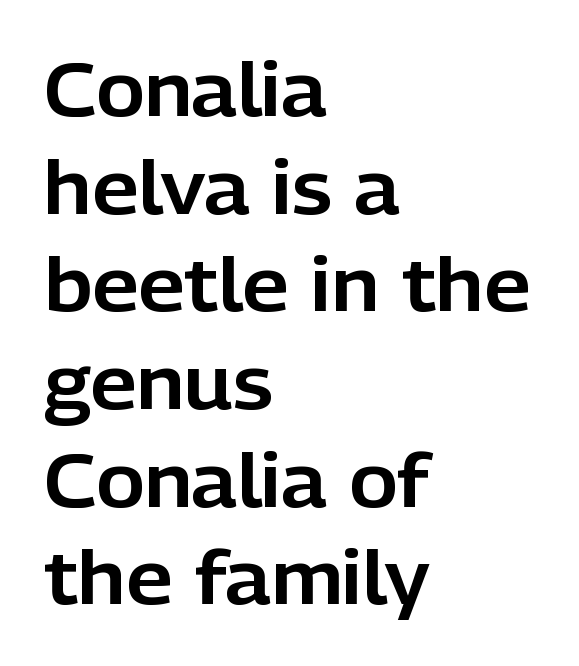
The image shows 74 px sans-serif type, upright; set left-aligned, normal line spacing (1.32x), normal letter spacing, not underlined; low stroke contrast and a medium x-height.
